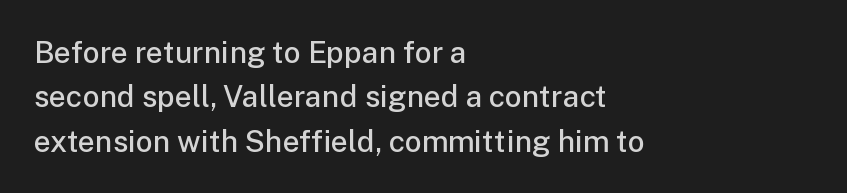
Where is the straight margin? On the left. Evenly set lines give the paragraph a standard silhouette. The font's upright variant was chosen for this text. Underlining? Definitely not there. I'd call this a sans setting — the letters go barefoot.
